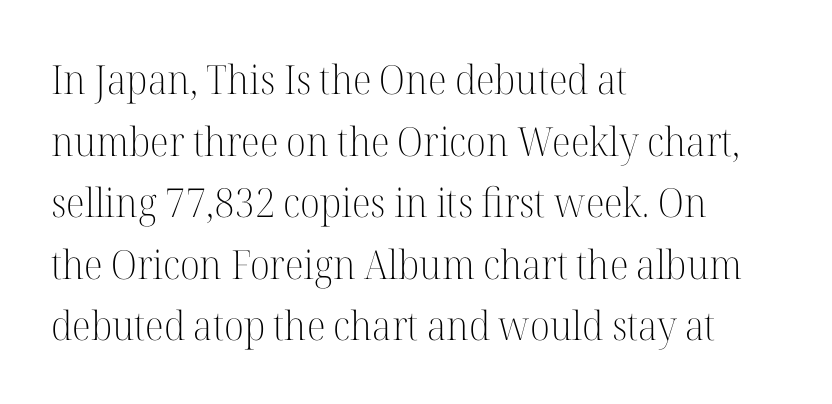
Leading: standard. Reading down the block, your eye returns to a fixed left position each line. Nobody touched the tracking dial on this one. This sample uses a serif face. Quick note: not italic, upright.
